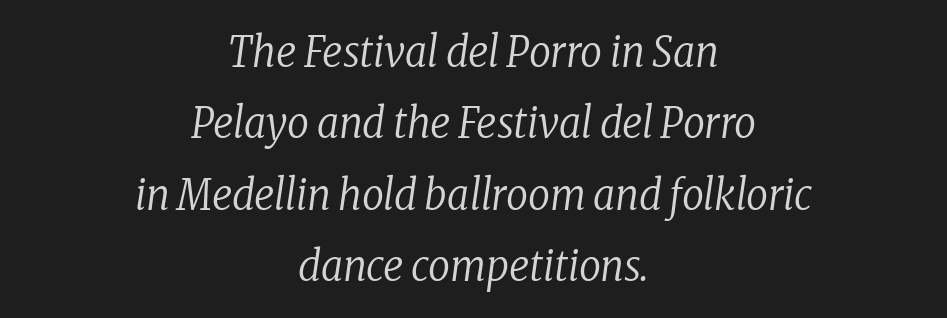
{"serif": "yes", "italic": "yes", "lean": "right", "slant_degrees": 8, "bold": "no", "weight": "regular", "width": "condensed", "stroke_contrast": "low", "x_height": "medium", "monospaced": "no", "underline": "no", "align": "center", "line_spacing": "normal", "line_spacing_ratio": 1.66, "letter_spacing": "normal", "letter_spacing_em": 0.0, "glyph_px": 43}
